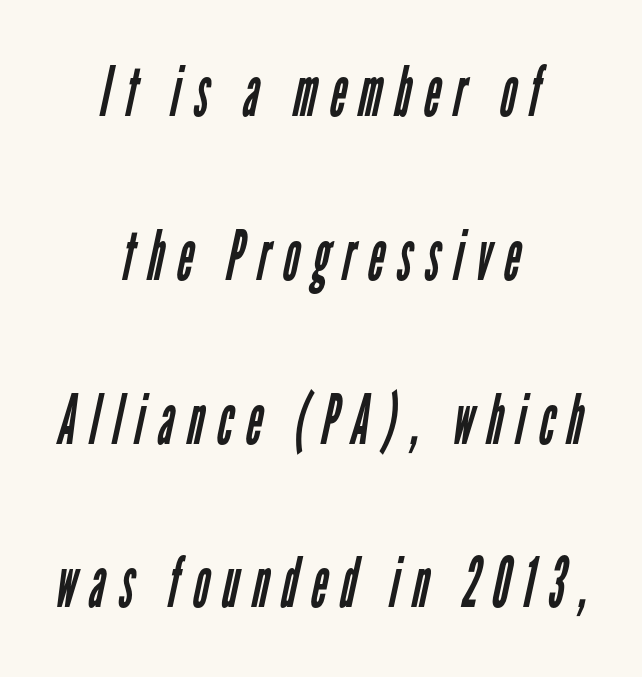
Q: Is the text bold? A: No.
Q: Is the typeface a serif or a sans-serif typeface? A: Sans-serif.
Q: Is the text underlined? A: No.
Q: How is the paragraph aligned? A: Centered.
Q: Is the spacing between lines tight, normal or loose? A: Loose.
Q: Width (condensed, normal, or wide)? A: Condensed.
Q: Stroke contrast? A: Low.
Q: x-height? A: Medium.
Q: Monospaced? A: No.
